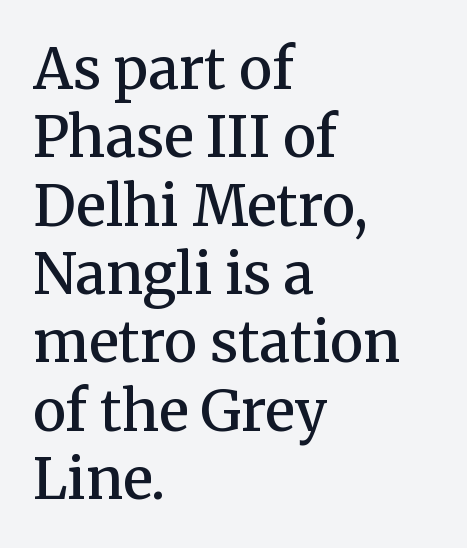
Q: Is the text bold? A: Semi-bold.
Q: Is the text italic (slanted)? A: No, it is upright.
Q: Is the typeface a serif or a sans-serif typeface? A: Serif.
Q: Is the text underlined? A: No.
Q: How is the paragraph aligned? A: Left-aligned.
Q: Is the spacing between letters normal or unusually wide? A: Normal.
Q: Width (condensed, normal, or wide)? A: Normal.
Q: Stroke contrast? A: Medium.
Q: x-height? A: Medium.
Q: Monospaced? A: No.
